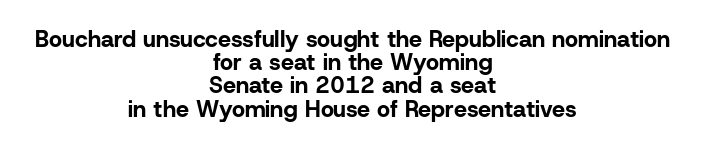
The image shows 23 px bold type, upright; set centered, tight line spacing (1.01x), normal letter spacing, not underlined.
